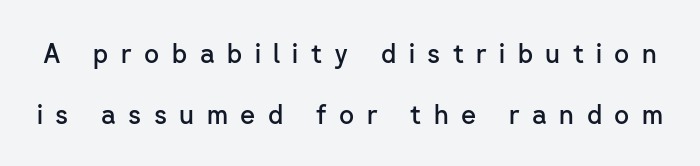
The words here are not underlined. Honestly, the letter spacing is so wide it's the main thing you notice. The face used here is a semibold: visibly heavier than regular, lighter than bold. You could fit nearly another row in the gap between these rows. The letters stand upright; this is a roman face.
